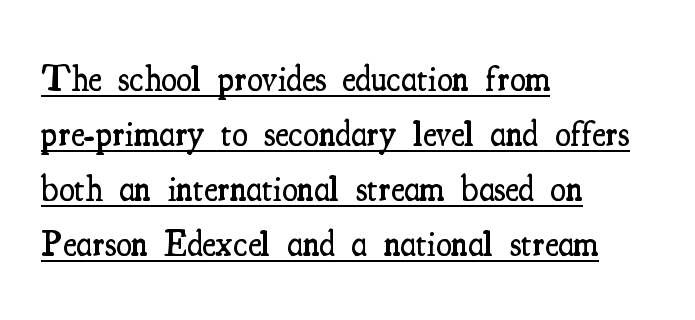
{"serif": "yes", "italic": "no", "bold": "semi", "weight": "semibold", "width": "condensed", "stroke_contrast": "medium", "x_height": "small", "monospaced": "no", "underline": "yes", "align": "left", "line_spacing": "normal", "line_spacing_ratio": 1.53, "letter_spacing": "normal", "letter_spacing_em": 0.0, "glyph_px": 36}
